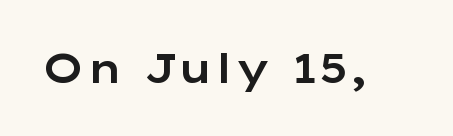
{"serif": "no", "italic": "no", "width": "wide", "stroke_contrast": "low", "x_height": "medium", "monospaced": "no", "underline": "no", "letter_spacing": "normal", "letter_spacing_em": 0.0, "glyph_px": 41}
